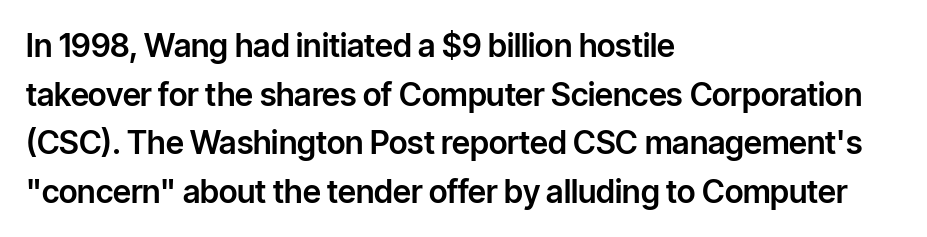
The image shows 32 px sans-serif type, upright; set left-aligned, normal line spacing (1.52x), normal letter spacing, not underlined; low stroke contrast and a medium x-height.
